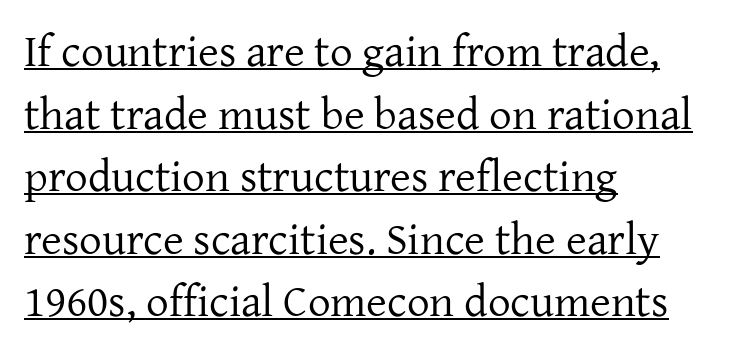
Does the lettering tilt? It doesn't — this is upright. Notice how descenders clear the ascenders below comfortably — that's standard leading. Font category for this specimen: serif. Horizontally, the lines are justified to the leading edge only. Note the varied advance widths — an 'i' is clearly narrower than an 'm'. In designer terms, the underline attribute is active on this setting.
